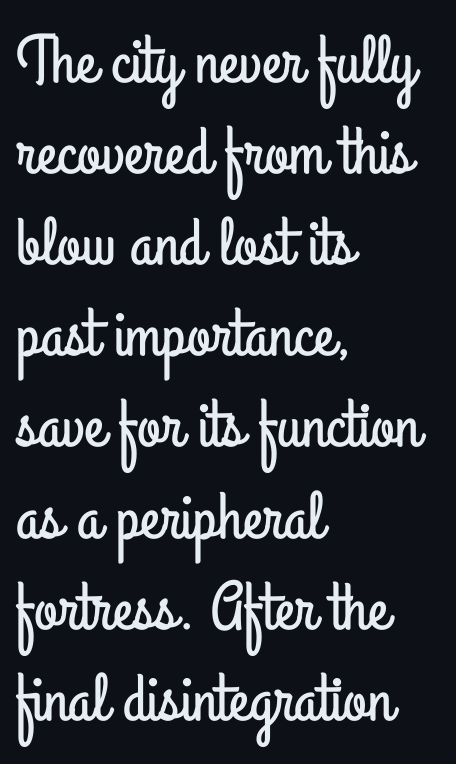
Q: Is the text italic (slanted)? A: No, it is upright.
Q: Is the typeface a serif or a sans-serif typeface? A: Sans-serif.
Q: Is the text underlined? A: No.
Q: How is the paragraph aligned? A: Left-aligned.
Q: Is the spacing between letters normal or unusually wide? A: Normal.
Q: Is the spacing between lines tight, normal or loose? A: Normal.
Q: Width (condensed, normal, or wide)? A: Condensed.
Q: Stroke contrast? A: Low.
Q: x-height? A: Small.
Q: Monospaced? A: No.
